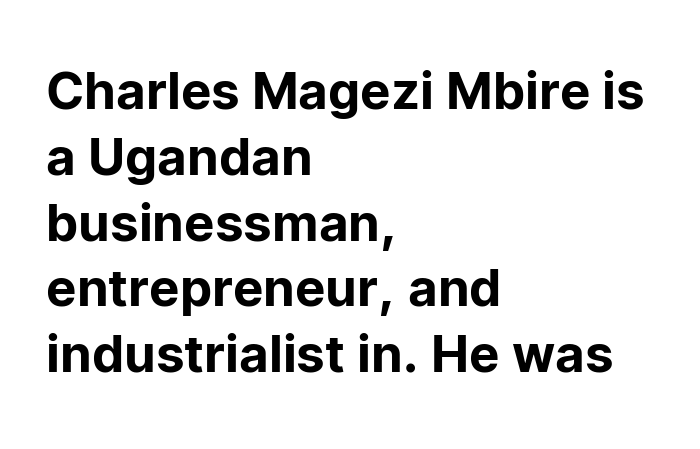
Q: Is the text italic (slanted)? A: No, it is upright.
Q: Is the typeface a serif or a sans-serif typeface? A: Sans-serif.
Q: Is the text underlined? A: No.
Q: How is the paragraph aligned? A: Left-aligned.
Q: Is the spacing between letters normal or unusually wide? A: Normal.
Q: Is the spacing between lines tight, normal or loose? A: Normal.
Q: Width (condensed, normal, or wide)? A: Normal.
Q: Stroke contrast? A: Low.
Q: x-height? A: Medium.
Q: Monospaced? A: No.
